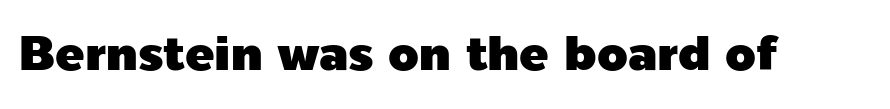
{"serif": "no", "italic": "no", "width": "normal", "x_height": "medium", "monospaced": "no", "underline": "no", "letter_spacing": "normal", "letter_spacing_em": 0.0, "glyph_px": 49}
